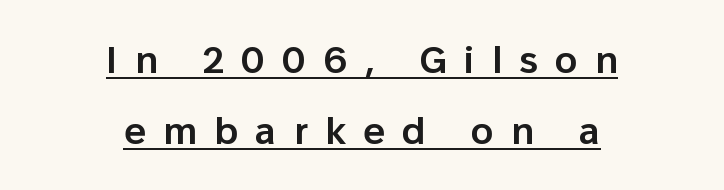
Q: Is the text bold? A: Semi-bold.
Q: Is the text italic (slanted)? A: No, it is upright.
Q: Is the typeface a serif or a sans-serif typeface? A: Sans-serif.
Q: Is the text underlined? A: Yes.
Q: How is the paragraph aligned? A: Centered.
Q: Is the spacing between letters normal or unusually wide? A: Unusually wide.
Q: Width (condensed, normal, or wide)? A: Normal.
Q: Stroke contrast? A: Low.
Q: x-height? A: Medium.
Q: Monospaced? A: No.
